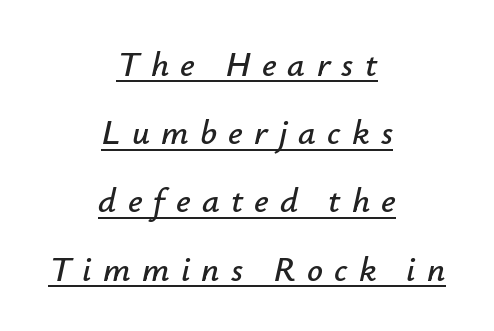
Beneath each row of characters lies a ruled line. Which margin do the lines hug? Neither — every line sits in the middle. You could not count columns in this text — the font is proportionally spaced. In terms of posture, this sample is oblique. Reading down the column, the eye jumps a long way to each next line. The tracking reads as deliberately expanded to a designer's eye.
